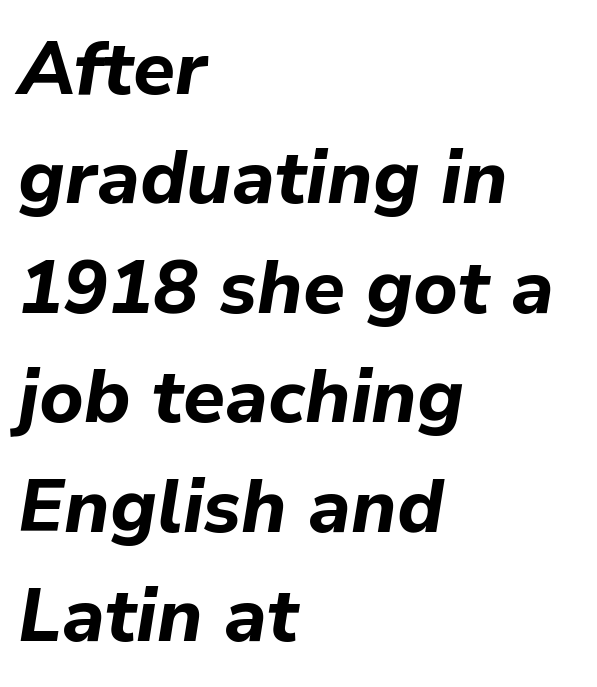
{"italic": "yes", "lean": "right", "slant_degrees": 9, "bold": "yes", "weight": "bold", "width": "normal", "stroke_contrast": "low", "x_height": "medium", "monospaced": "no", "underline": "no", "align": "left", "line_spacing": "normal", "line_spacing_ratio": 1.46, "letter_spacing": "normal", "letter_spacing_em": 0.0, "glyph_px": 75}
